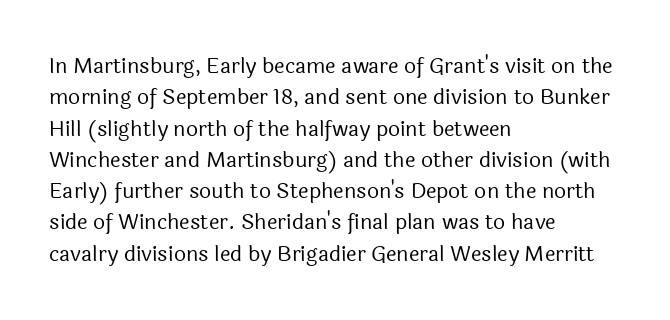
{"italic": "no", "bold": "no", "underline": "no", "align": "left", "line_spacing": "normal", "line_spacing_ratio": 1.49, "letter_spacing": "normal", "letter_spacing_em": 0.0, "glyph_px": 21}
